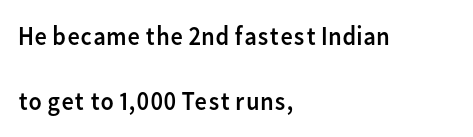
The typography opts for an upright posture over an oblique one. Anything drawn beneath the words? Only blank space. Summary of vertical rhythm: relaxed, with wide interline spacing. This rendering leaves character spacing at its baseline value. The passage shown is not bold in any degree. This rendering uses left alignment, leaving the right contour irregular.
